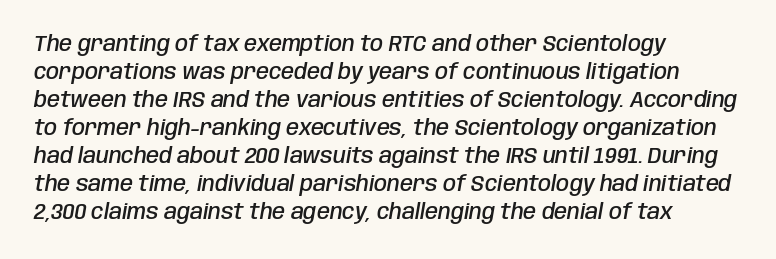
Rows of type keep a routine distance in the vertical direction. The strip under each line holds only bare page. Rendered with sloped, italic letterforms. The ragged edge is on the right, which tells us the setting is flush left.
